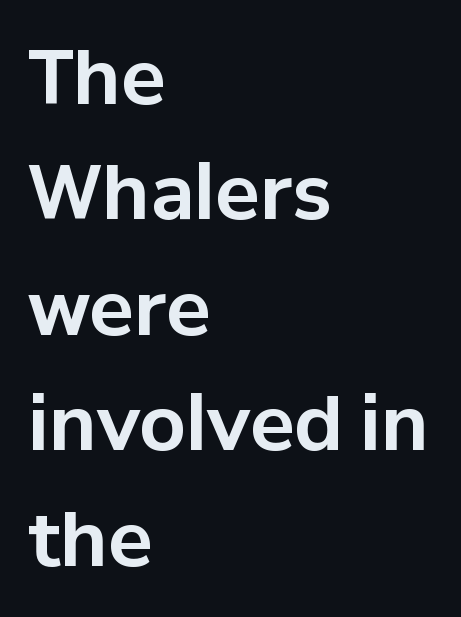
Q: Is the text bold? A: Yes.
Q: Is the text italic (slanted)? A: No, it is upright.
Q: Is the typeface a serif or a sans-serif typeface? A: Sans-serif.
Q: Is the text underlined? A: No.
Q: How is the paragraph aligned? A: Left-aligned.
Q: Is the spacing between letters normal or unusually wide? A: Normal.
Q: Is the spacing between lines tight, normal or loose? A: Normal.
Q: Width (condensed, normal, or wide)? A: Normal.
Q: Stroke contrast? A: Low.
Q: x-height? A: Medium.
Q: Monospaced? A: No.
